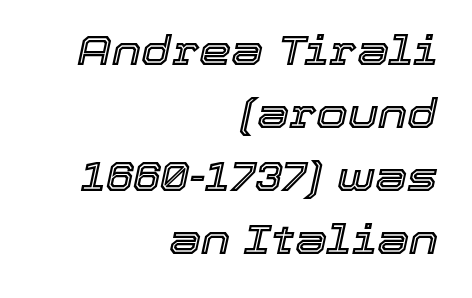
{"italic": "yes", "lean": "right", "slant_degrees": 12, "width": "normal", "x_height": "medium", "monospaced": "no", "underline": "no", "align": "right", "line_spacing": "normal", "line_spacing_ratio": 1.54, "letter_spacing": "normal", "letter_spacing_em": 0.0, "glyph_px": 41}
